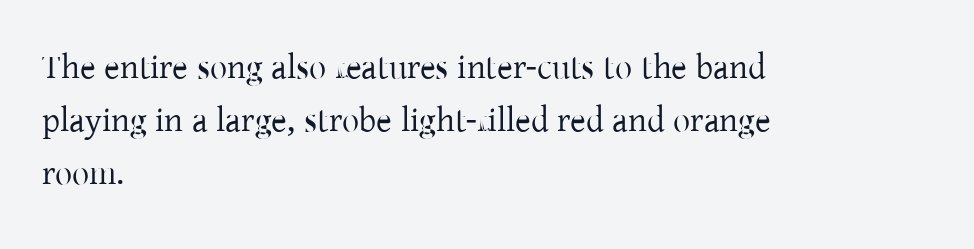
The image shows 34 px regular-weight serif type, upright; set left-aligned, normal line spacing (1.56x), normal letter spacing, not underlined; low stroke contrast and a medium x-height.
